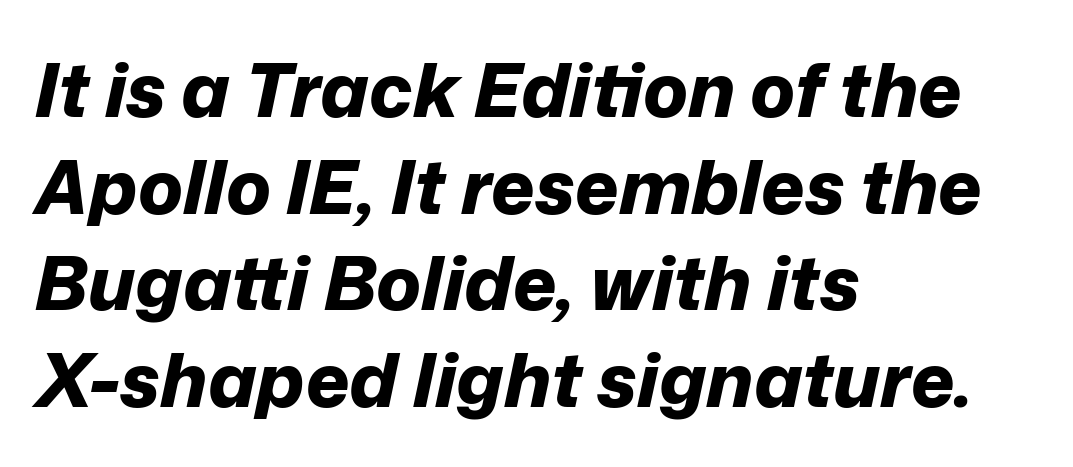
{"italic": "yes", "lean": "right", "slant_degrees": 12, "bold": "yes", "weight": "bold", "width": "normal", "stroke_contrast": "low", "x_height": "medium", "monospaced": "no", "underline": "no", "align": "left", "line_spacing": "normal", "line_spacing_ratio": 1.29, "letter_spacing": "normal", "letter_spacing_em": 0.0, "glyph_px": 75}
